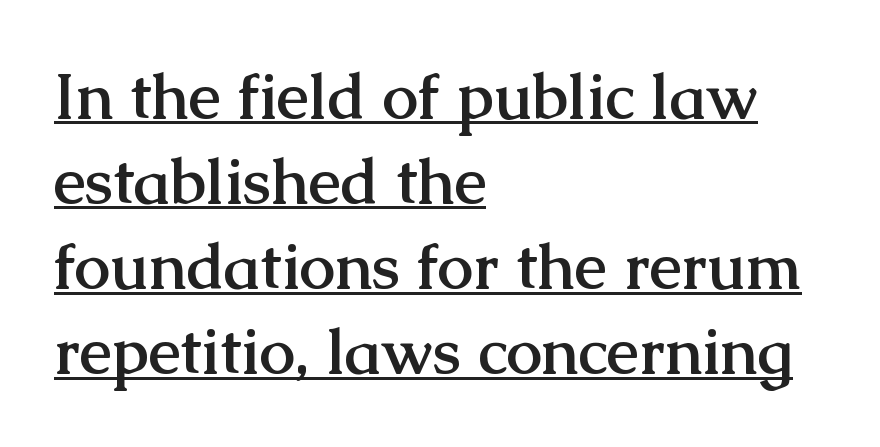
The image shows 64 px semibold serif type, upright; set left-aligned, normal line spacing (1.33x), normal letter spacing, underlined; medium stroke contrast and a medium x-height.
